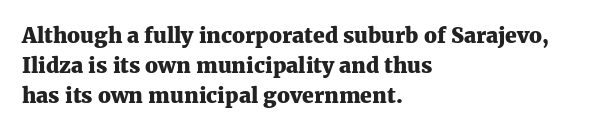
Emphasis by weight is at full strength: bold. Compared with typical body copy, the letter spacing here is the same. The passage shown is not underscored anywhere. Each new line begins a customary step beneath the previous one.
